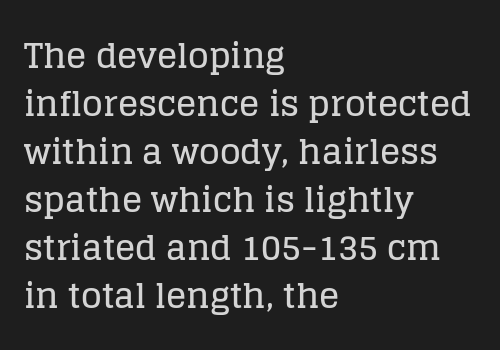
Underline: absent. The compositor pushed each line to the left boundary. The passage shown is typeset with a serif family. Upright lettering throughout.
